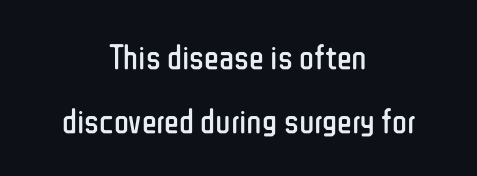
{"serif": "no", "italic": "no", "bold": "no", "weight": "regular", "width": "condensed", "stroke_contrast": "low", "x_height": "medium", "monospaced": "no", "underline": "no", "align": "center", "line_spacing_ratio": 1.82, "letter_spacing": "normal", "letter_spacing_em": 0.0, "glyph_px": 35}
